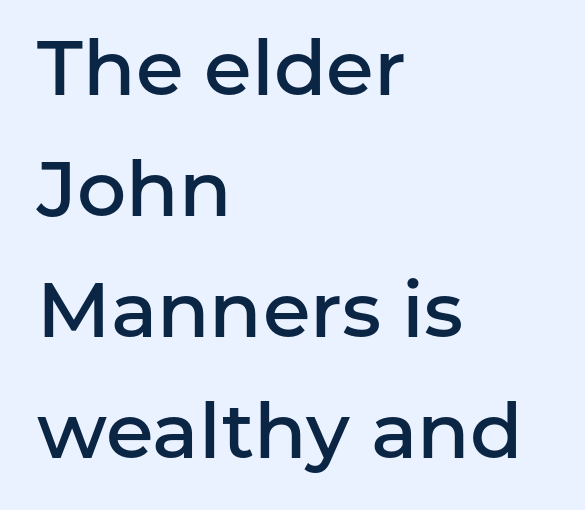
{"serif": "no", "italic": "no", "bold": "semi", "weight": "semibold", "width": "normal", "stroke_contrast": "low", "x_height": "medium", "monospaced": "no", "underline": "no", "align": "left", "line_spacing": "normal", "line_spacing_ratio": 1.57, "letter_spacing": "normal", "letter_spacing_em": 0.0, "glyph_px": 77}
